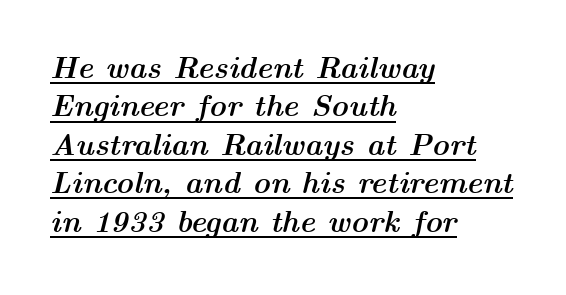
The passage shown is typed in a proportional face where columns would drift. There's an unmistakable incline to the writing here. A typesetter would call this leading conventional body-copy spacing. These words are printed bold, with thick strokes throughout.
